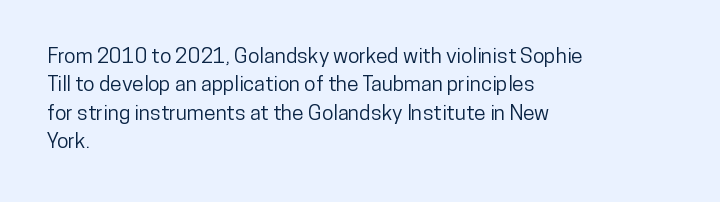
{"italic": "no", "underline": "no", "align": "left", "line_spacing": "normal", "line_spacing_ratio": 1.35, "letter_spacing": "normal", "letter_spacing_em": 0.0, "glyph_px": 21}
